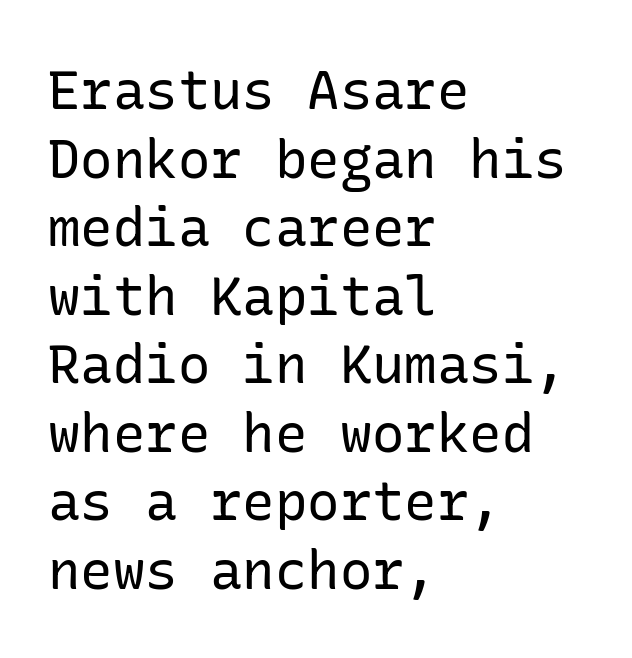
{"serif": "no", "italic": "no", "bold": "no", "weight": "regular", "width": "normal", "stroke_contrast": "low", "x_height": "medium", "underline": "no", "align": "left", "line_spacing": "normal", "line_spacing_ratio": 1.27, "letter_spacing": "normal", "letter_spacing_em": 0.0, "glyph_px": 54}
